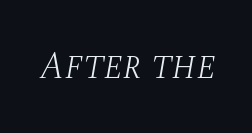
Q: Is the text bold? A: No.
Q: Is the text italic (slanted)? A: Yes, it leans right by about 10 degrees.
Q: Is the typeface a serif or a sans-serif typeface? A: Serif.
Q: Is the text underlined? A: No.
Q: Is the spacing between letters normal or unusually wide? A: Normal.
Q: Width (condensed, normal, or wide)? A: Normal.
Q: Stroke contrast? A: Medium.
Q: x-height? A: Large.
Q: Monospaced? A: No.
